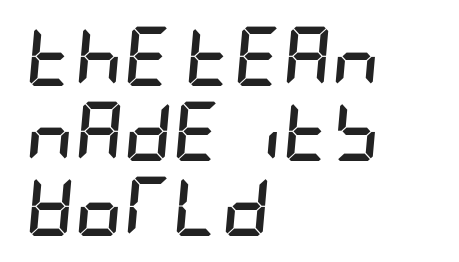
Q: Is the text bold? A: Yes.
Q: Is the text italic (slanted)? A: Yes, it leans right by about 5 degrees.
Q: Is the text underlined? A: No.
Q: How is the paragraph aligned? A: Left-aligned.
Q: Is the spacing between letters normal or unusually wide? A: Normal.
Q: Is the spacing between lines tight, normal or loose? A: Normal.
Q: Width (condensed, normal, or wide)? A: Condensed.
Q: Stroke contrast? A: Low.
Q: x-height? A: Large.
